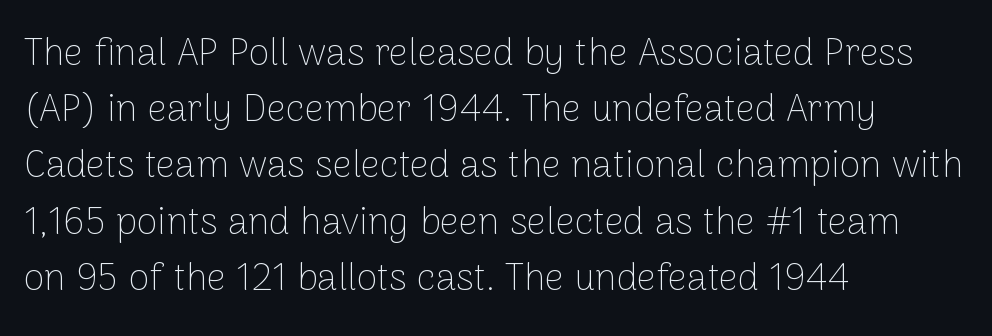
Q: Is the text bold? A: No.
Q: Is the text italic (slanted)? A: No, it is upright.
Q: Is the typeface a serif or a sans-serif typeface? A: Sans-serif.
Q: Is the text underlined? A: No.
Q: How is the paragraph aligned? A: Left-aligned.
Q: Is the spacing between letters normal or unusually wide? A: Normal.
Q: Is the spacing between lines tight, normal or loose? A: Normal.
Q: Width (condensed, normal, or wide)? A: Normal.
Q: Stroke contrast? A: Low.
Q: x-height? A: Medium.
Q: Monospaced? A: No.
